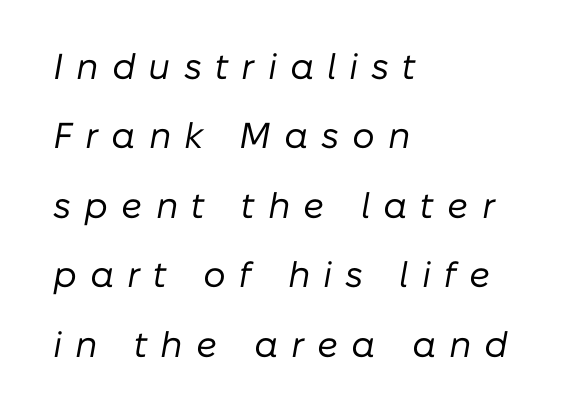
{"italic": "yes", "lean": "right", "slant_degrees": 10, "bold": "no", "weight": "regular", "width": "normal", "stroke_contrast": "low", "x_height": "medium", "monospaced": "no", "underline": "no", "align": "left", "line_spacing": "loose", "line_spacing_ratio": 1.93, "letter_spacing": "wide", "letter_spacing_em": 0.36, "glyph_px": 36}
